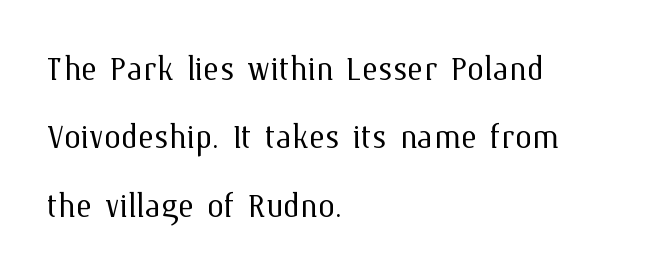
Q: Is the text bold? A: No.
Q: Is the text italic (slanted)? A: No, it is upright.
Q: Is the text underlined? A: No.
Q: How is the paragraph aligned? A: Left-aligned.
Q: Is the spacing between letters normal or unusually wide? A: Normal.
Q: Is the spacing between lines tight, normal or loose? A: Normal.
Q: Width (condensed, normal, or wide)? A: Normal.
Q: Stroke contrast? A: Medium.
Q: x-height? A: Medium.
Q: Monospaced? A: No.
